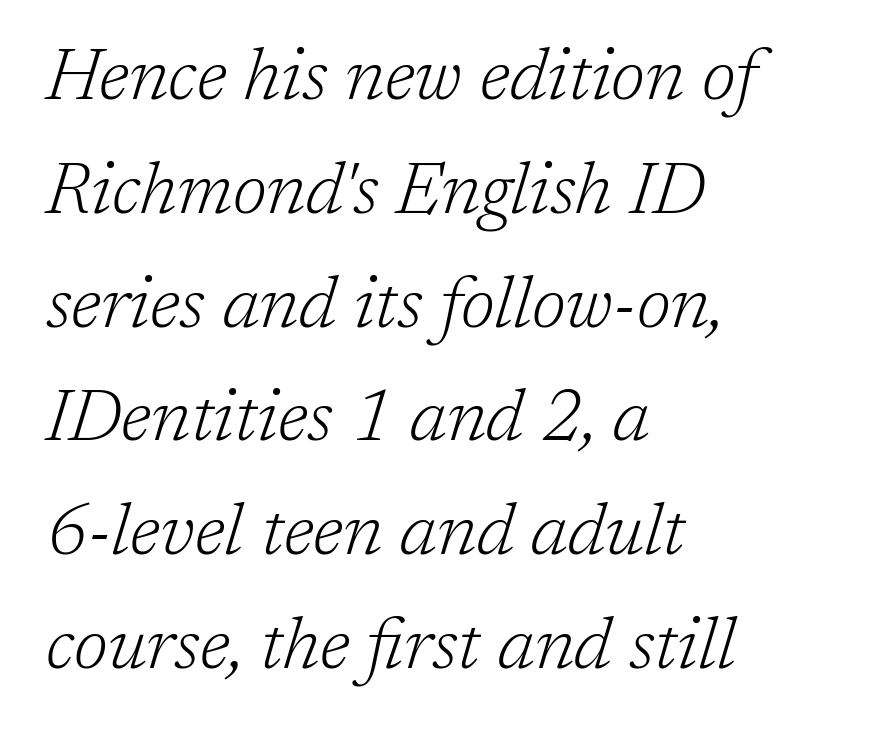
{"serif": "yes", "italic": "yes", "lean": "right", "slant_degrees": 17, "bold": "no", "weight": "light", "width": "normal", "stroke_contrast": "low", "x_height": "medium", "monospaced": "no", "underline": "no", "align": "left", "line_spacing": "normal", "line_spacing_ratio": 1.58, "letter_spacing": "normal", "letter_spacing_em": 0.0, "glyph_px": 72}
